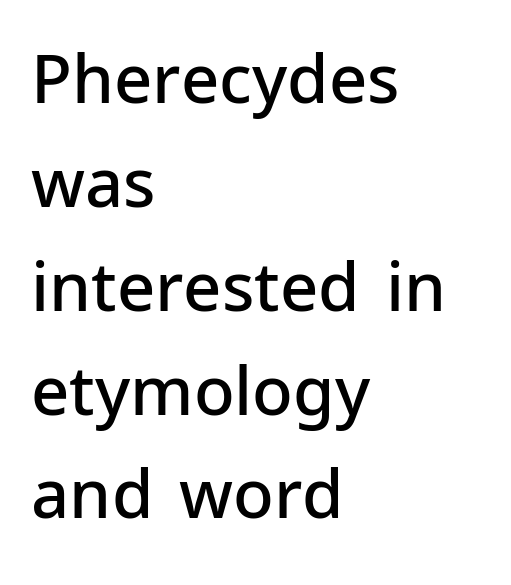
Q: Is the text bold? A: Semi-bold.
Q: Is the text italic (slanted)? A: No, it is upright.
Q: Is the typeface a serif or a sans-serif typeface? A: Sans-serif.
Q: Is the text underlined? A: No.
Q: How is the paragraph aligned? A: Left-aligned.
Q: Is the spacing between letters normal or unusually wide? A: Normal.
Q: Is the spacing between lines tight, normal or loose? A: Normal.
Q: Width (condensed, normal, or wide)? A: Normal.
Q: Stroke contrast? A: Low.
Q: x-height? A: Medium.
Q: Monospaced? A: No.
